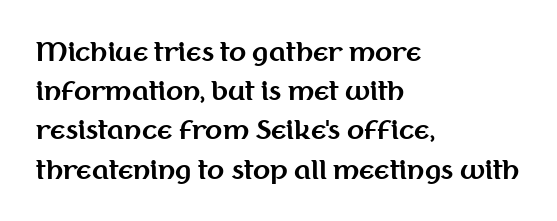
The image shows 25 px bold type, upright; set left-aligned, normal line spacing (1.57x), normal letter spacing, not underlined.
